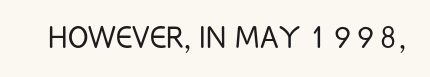
The image shows 38 px light, condensed sans-serif type, upright; set normal letter spacing, not underlined; low stroke contrast and a large x-height.
